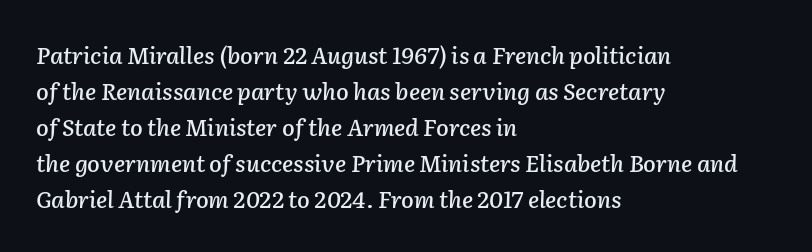
Q: Is the text italic (slanted)? A: Yes, it leans right by about 2 degrees.
Q: Is the text underlined? A: No.
Q: How is the paragraph aligned? A: Left-aligned.
Q: Is the spacing between letters normal or unusually wide? A: Normal.
Q: Is the spacing between lines tight, normal or loose? A: Normal.
